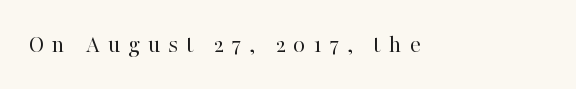
{"italic": "no", "bold": "no", "underline": "no", "letter_spacing": "wide", "letter_spacing_em": 0.32, "glyph_px": 25}
